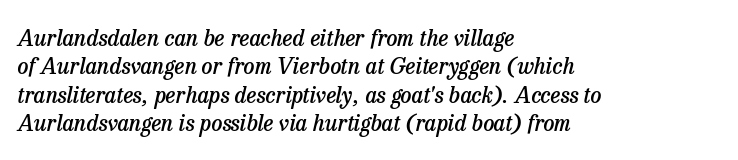
{"italic": "yes", "lean": "right", "slant_degrees": 13, "bold": "semi", "underline": "no", "align": "left", "line_spacing": "normal", "line_spacing_ratio": 1.29, "letter_spacing": "normal", "letter_spacing_em": 0.0, "glyph_px": 22}
